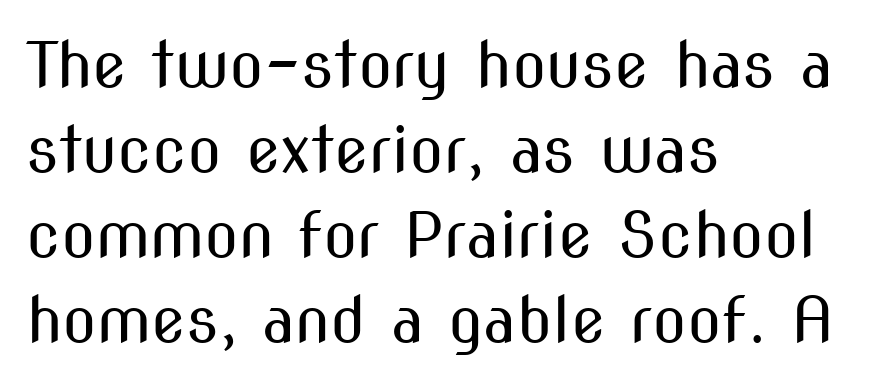
The strokes carry an ordinary text weight at most. Every character sits straight up, as roman type does. Letterform terminals end flat and unadorned throughout the passage. Words float on clear page, feet unadorned. Leading: standard.
